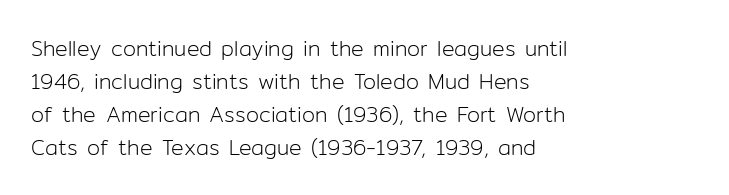
Q: Is the text bold? A: No.
Q: Is the text italic (slanted)? A: No, it is upright.
Q: Is the text underlined? A: No.
Q: How is the paragraph aligned? A: Left-aligned.
Q: Is the spacing between letters normal or unusually wide? A: Normal.
Q: Is the spacing between lines tight, normal or loose? A: Normal.
